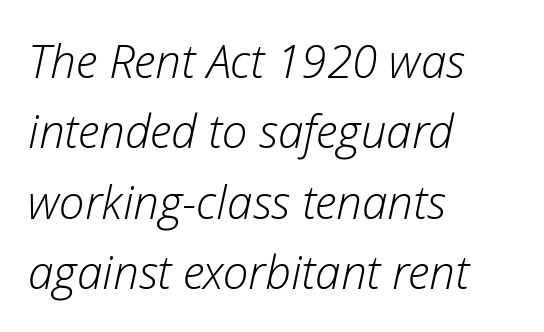
Line spacing here is normal. Short and long lines alike share a common starting point at left. Between one letter and the next there's only the usual sliver of space. The letters advance in unequal steps, a hallmark of proportional type. No letter is thick-stroked: the sample isn't bold. Unmarked baselines from the first word to the last.
